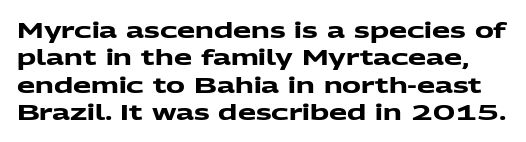
The image shows 21 px bold type; set normal line spacing (1.3x), normal letter spacing, not underlined.
